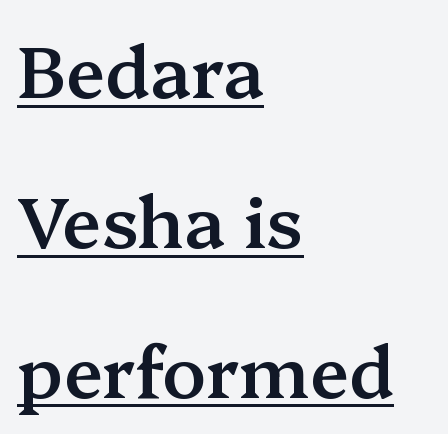
{"serif": "yes", "italic": "no", "bold": "semi", "weight": "semibold", "width": "normal", "stroke_contrast": "medium", "x_height": "medium", "monospaced": "no", "underline": "yes", "align": "left", "line_spacing": "loose", "line_spacing_ratio": 2.08, "letter_spacing": "normal", "letter_spacing_em": 0.0, "glyph_px": 72}
